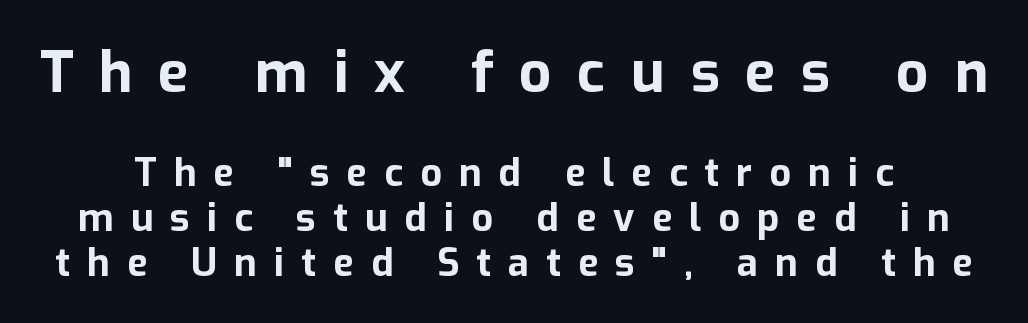
The image shows 57 px bold sans-serif type, upright; set line spacing 1.18x, unusually wide letter spacing (+0.45 em), not underlined; the first (top) block is 1.5x larger; low stroke contrast and a medium x-height.
